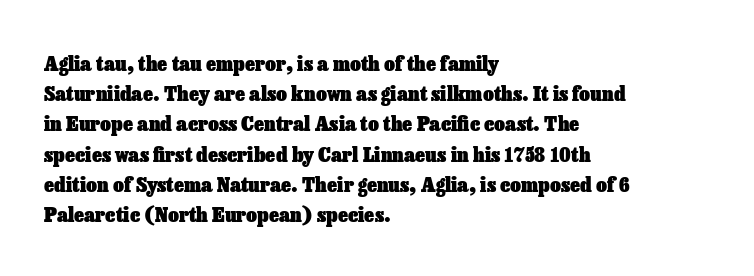
{"italic": "no", "bold": "yes", "underline": "no", "align": "left", "line_spacing": "normal", "line_spacing_ratio": 1.44, "letter_spacing": "normal", "letter_spacing_em": 0.0, "glyph_px": 21}
